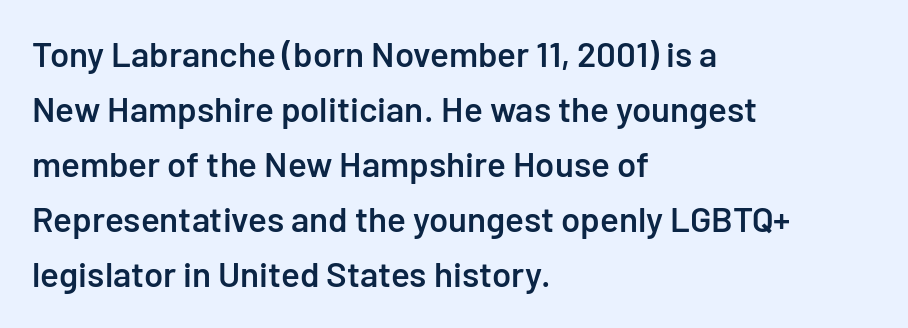
Successive baselines arrive at the customary interval. Spacing verdict: proportional, widths tailored to each character. The baseline area is clear. Set as a demibold, roughly 600 on the weight scale. Between one letter and the next there's only the usual sliver of space.
